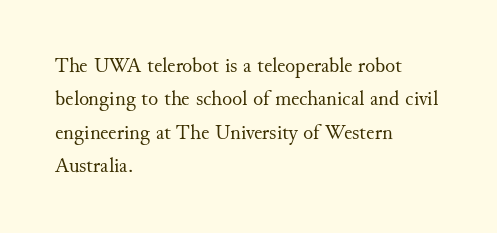
How would I describe the line gaps? Plain and ordinary. Weight: in the light-to-regular range. The type is set solid horizontally, with unmodified tracking. The lines are quadded left.
